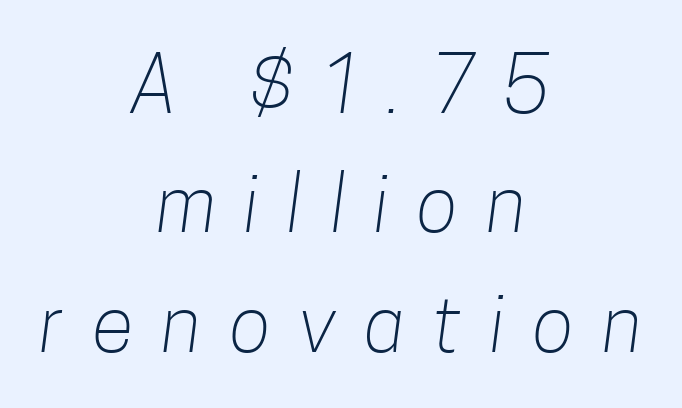
{"serif": "no", "bold": "no", "weight": "light", "width": "condensed", "stroke_contrast": "low", "x_height": "medium", "monospaced": "no", "underline": "no", "align": "center", "line_spacing": "normal", "line_spacing_ratio": 1.55, "letter_spacing": "wide", "letter_spacing_em": 0.37, "glyph_px": 77}
